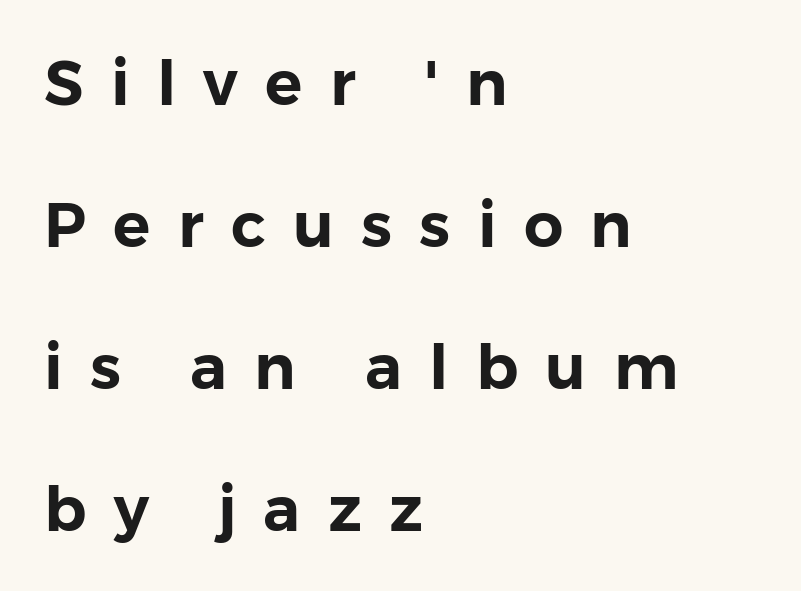
The image shows 62 px sans-serif type, upright; set left-aligned, loose line spacing (2.29x), unusually wide letter spacing (+0.44 em), not underlined; low stroke contrast and a medium x-height.
